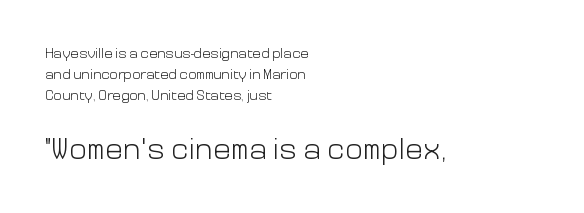
Nothing heavy about these letters — not bold at all. The letters carry no serifs — their stems end cleanly without finishing strokes. Horizontal alignment here is leftward, the default for most running prose. Looks like regular typesetting: each glyph gets only the width it needs. The emphasis by scale lands on block number two, below. Honestly, the letter spacing is just normal — you wouldn't notice it.
